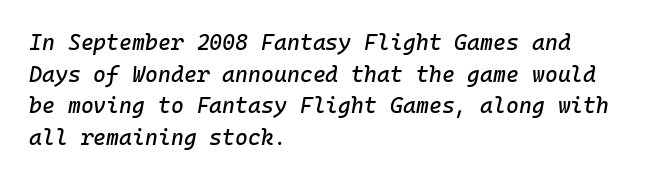
Q: Is the text italic (slanted)? A: Yes, it leans right by about 10 degrees.
Q: Is the text underlined? A: No.
Q: How is the paragraph aligned? A: Left-aligned.
Q: Is the spacing between letters normal or unusually wide? A: Normal.
Q: Is the spacing between lines tight, normal or loose? A: Normal.
